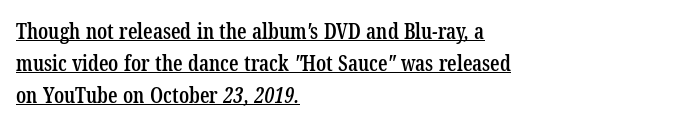
The image shows 21 px text type; set left-aligned, normal line spacing (1.53x), normal letter spacing, underlined.
